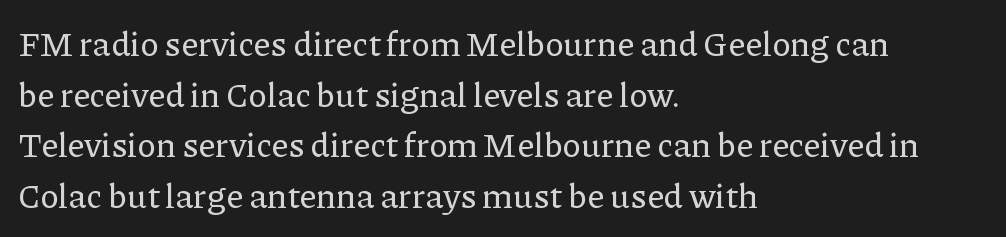
The image shows 34 px serif type, upright; set left-aligned, normal line spacing (1.49x), normal letter spacing, not underlined; low stroke contrast and a medium x-height.
